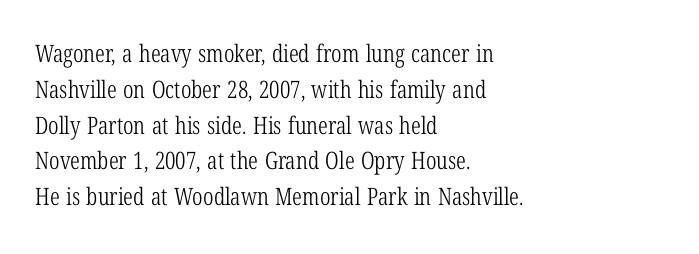
Q: Is the text bold? A: No.
Q: Is the text italic (slanted)? A: No, it is upright.
Q: Is the text underlined? A: No.
Q: How is the paragraph aligned? A: Left-aligned.
Q: Is the spacing between letters normal or unusually wide? A: Normal.
Q: Is the spacing between lines tight, normal or loose? A: Normal.
